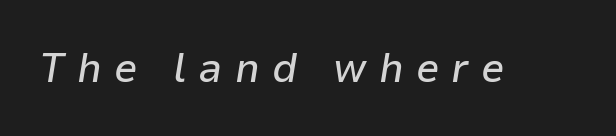
{"italic": "yes", "lean": "right", "slant_degrees": 9, "width": "normal", "stroke_contrast": "low", "x_height": "medium", "monospaced": "no", "underline": "no", "letter_spacing": "wide", "letter_spacing_em": 0.29, "glyph_px": 42}
